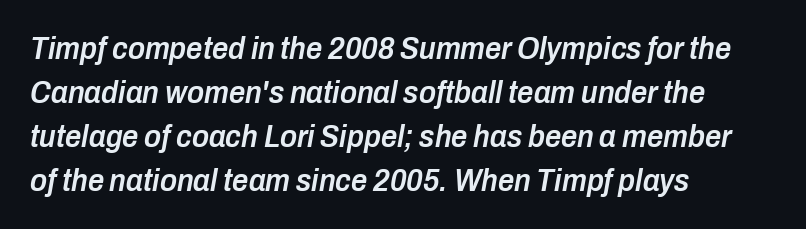
The image shows 32 px semibold, condensed type, italic (leaning right); set left-aligned, normal line spacing (1.38x), normal letter spacing, not underlined; low stroke contrast and a medium x-height.
